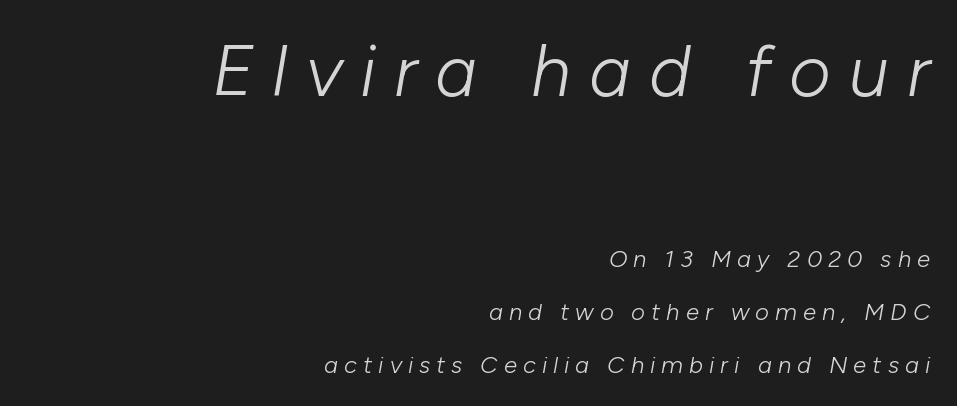
{"italic": "yes", "lean": "right", "slant_degrees": 10, "bold": "no", "weight": "light", "width": "normal", "stroke_contrast": "low", "x_height": "medium", "monospaced": "no", "underline": "no", "align": "right", "line_spacing": "loose", "line_spacing_ratio": 2.21, "letter_spacing": "wide", "letter_spacing_em": 0.25, "larger_block": "first", "size_ratio": 3.0, "glyph_px": 72}
